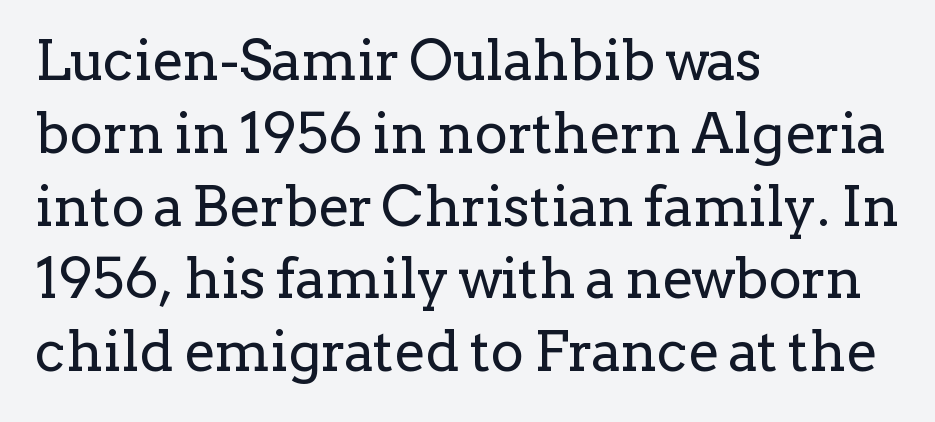
Q: Is the text bold? A: No.
Q: Is the text italic (slanted)? A: No, it is upright.
Q: Is the typeface a serif or a sans-serif typeface? A: Serif.
Q: Is the text underlined? A: No.
Q: How is the paragraph aligned? A: Left-aligned.
Q: Is the spacing between letters normal or unusually wide? A: Normal.
Q: Is the spacing between lines tight, normal or loose? A: Normal.
Q: Width (condensed, normal, or wide)? A: Normal.
Q: Stroke contrast? A: Low.
Q: x-height? A: Medium.
Q: Monospaced? A: No.
